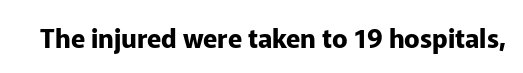
Only glyphs here, with clear space below each row. Rendered with straight, roman letterforms. The glyphs have the mass of a bold cut. Observe the ordinary spacing: letters are neighbours, not strangers.
